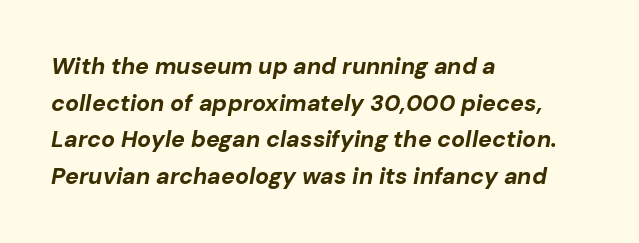
The image shows 23 px bold type, italic (leaning right); set left-aligned, normal line spacing (1.59x), normal letter spacing, not underlined.
